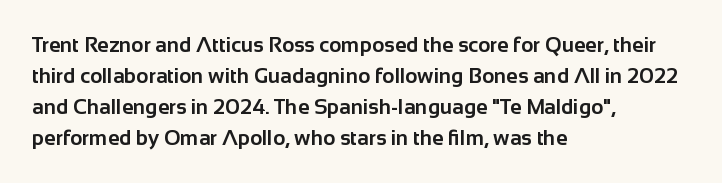
The image shows 21 px bold type, upright; set left-aligned, normal line spacing (1.48x), normal letter spacing, not underlined.
